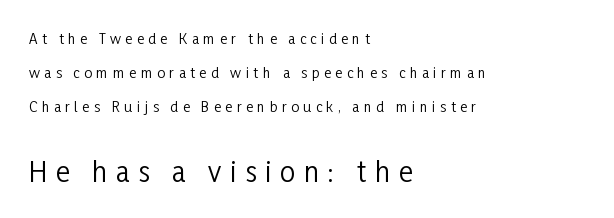
Q: Is the text bold? A: No.
Q: Is the text italic (slanted)? A: No, it is upright.
Q: Is the text underlined? A: No.
Q: How is the paragraph aligned? A: Left-aligned.
Q: Is the spacing between letters normal or unusually wide? A: Unusually wide.
Q: Is the spacing between lines tight, normal or loose? A: Loose.
Q: Which block of text is set in a larger size, the first (top) or the second (bottom)? A: The second (bottom) one.
